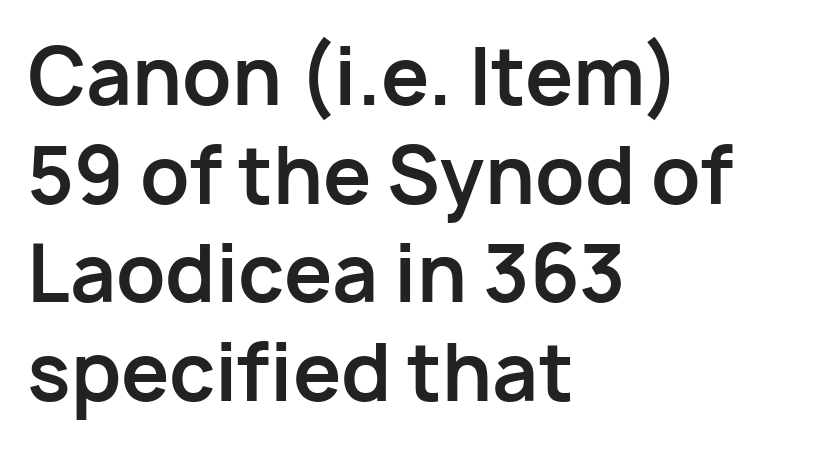
{"serif": "no", "italic": "no", "bold": "yes", "weight": "bold", "width": "normal", "stroke_contrast": "low", "x_height": "medium", "monospaced": "no", "underline": "no", "align": "left", "line_spacing": "normal", "line_spacing_ratio": 1.28, "letter_spacing": "normal", "letter_spacing_em": 0.0, "glyph_px": 77}
